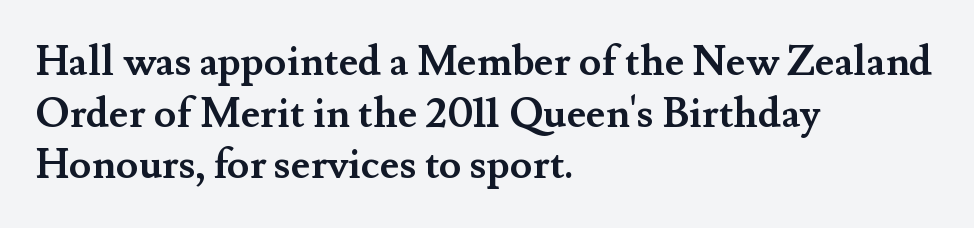
The image shows 41 px semibold serif type, upright; set left-aligned, normal line spacing (1.26x), normal letter spacing, not underlined; medium stroke contrast and a small x-height.
